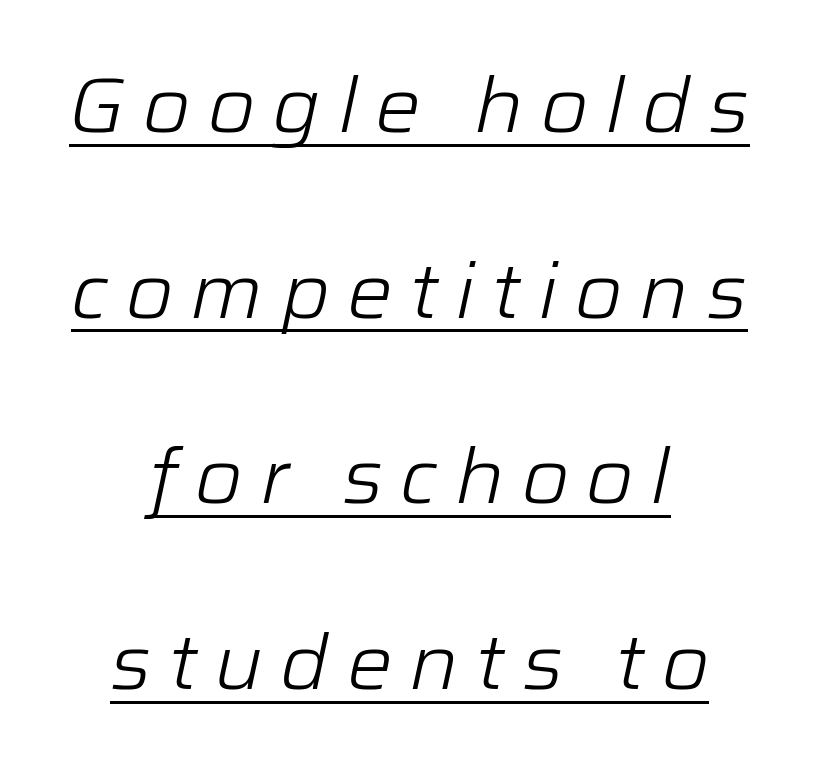
{"italic": "yes", "lean": "right", "slant_degrees": 12, "bold": "no", "weight": "light", "width": "normal", "stroke_contrast": "low", "x_height": "medium", "monospaced": "no", "underline": "yes", "align": "center", "line_spacing": "loose", "line_spacing_ratio": 2.41, "letter_spacing": "wide", "letter_spacing_em": 0.22, "glyph_px": 77}
